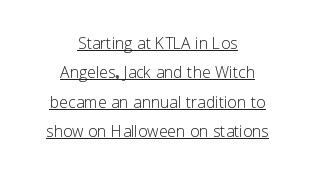
Compared with typical body copy, the letter spacing here is the same. These characters rest on top of a visible drawn line. A normal amount of white space separates one row of letters from the next. Typeset on center — no edge is straight. If you drew a line through each stem, it would be perfectly vertical. Compared with a typical body face, this is equally light or lighter still.
